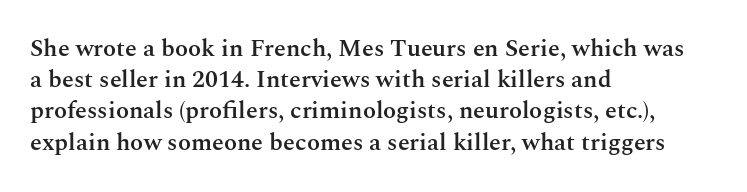
Students, this is semibold: more ink than regular, less than bold. Letter spacing: default. Any mark beneath the type? The region is blank. Rows of type keep a routine distance in the vertical direction. These lines are set flush left with a ragged right edge. Posture: straight, roman, zero tilt.
